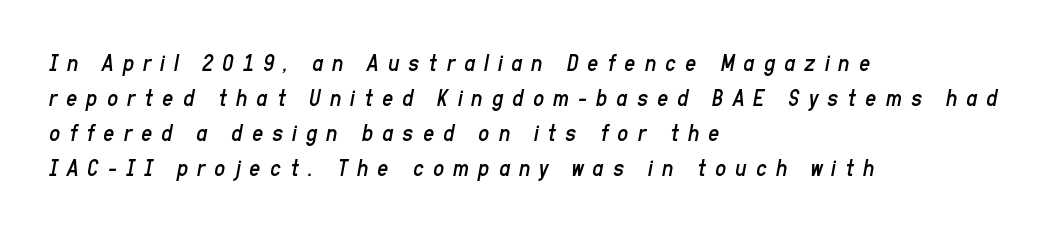
The image shows 24 px text type, italic (leaning right); set left-aligned, normal line spacing (1.46x), unusually wide letter spacing (+0.38 em), not underlined.
